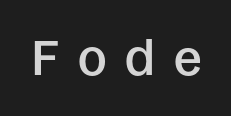
{"serif": "no", "italic": "no", "bold": "semi", "weight": "semibold", "width": "normal", "stroke_contrast": "low", "x_height": "large", "monospaced": "no", "underline": "no", "letter_spacing": "wide", "letter_spacing_em": 0.38, "glyph_px": 50}
